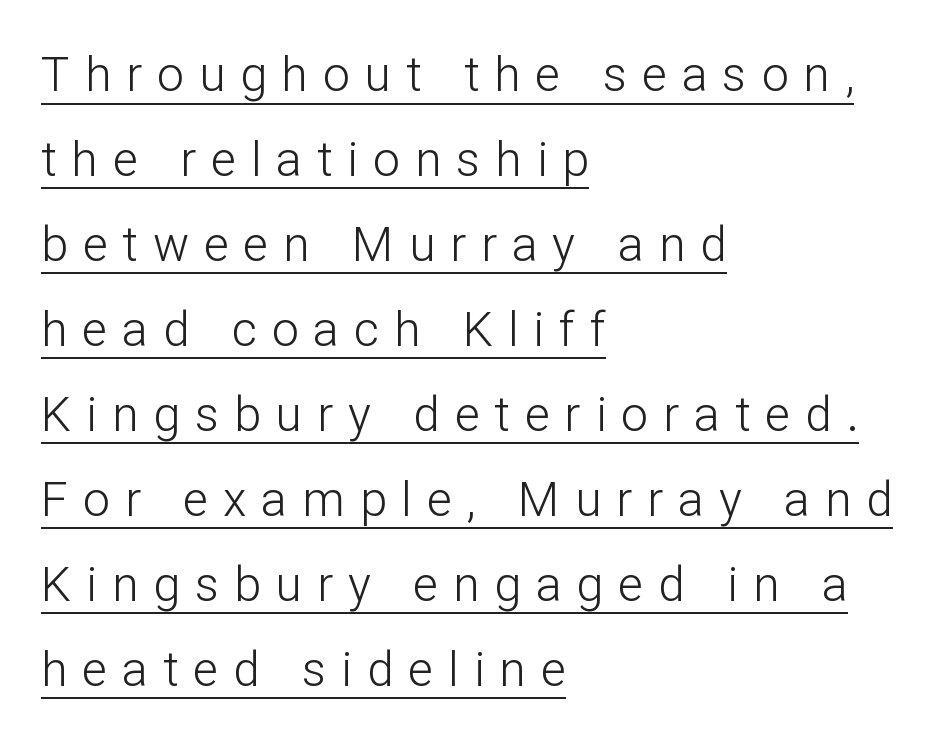
{"serif": "no", "italic": "no", "bold": "no", "weight": "light", "width": "normal", "stroke_contrast": "low", "x_height": "medium", "monospaced": "no", "underline": "yes", "align": "left", "line_spacing_ratio": 1.77, "letter_spacing": "wide", "letter_spacing_em": 0.31, "glyph_px": 48}
